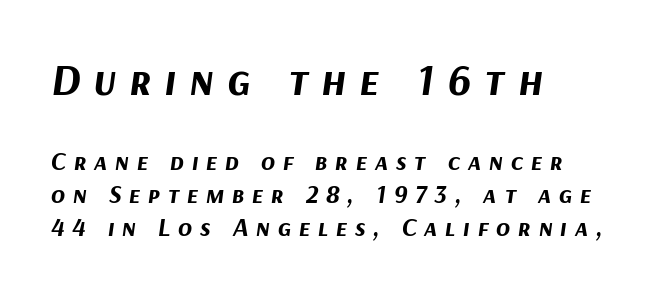
Q: Is the text bold? A: Yes.
Q: Is the text italic (slanted)? A: Yes, it leans right by about 9 degrees.
Q: Is the text underlined? A: No.
Q: How is the paragraph aligned? A: Left-aligned.
Q: Is the spacing between letters normal or unusually wide? A: Unusually wide.
Q: Is the spacing between lines tight, normal or loose? A: Normal.
Q: Which block of text is set in a larger size, the first (top) or the second (bottom)? A: The first (top) one.
Q: Width (condensed, normal, or wide)? A: Normal.
Q: Stroke contrast? A: Medium.
Q: x-height? A: Medium.
Q: Monospaced? A: No.
